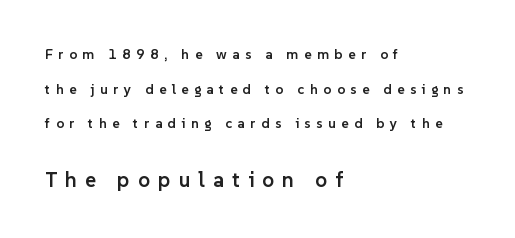
The image shows 21 px text type, upright; set left-aligned, loose line spacing (2.47x), unusually wide letter spacing (+0.39 em), not underlined; the second (bottom) block is 1.5x larger.
